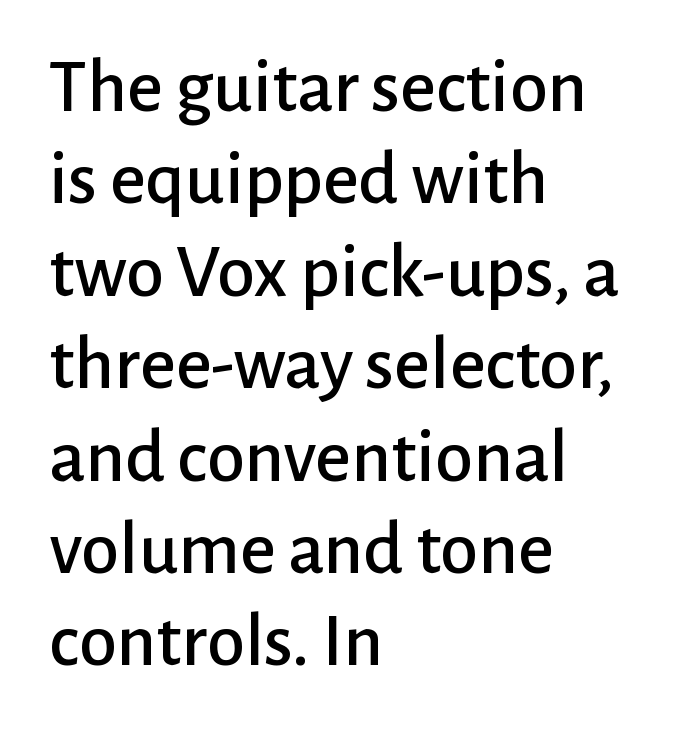
Type style note: lacks serifs. The specimen omits any rule beneath the text block's lines. Spacing verdict: proportional, widths tailored to each character. Reading down the block, your eye returns to a fixed left position each line. The line texture is even and compact thanks to regular tracking. Quick note: not italic, upright.
